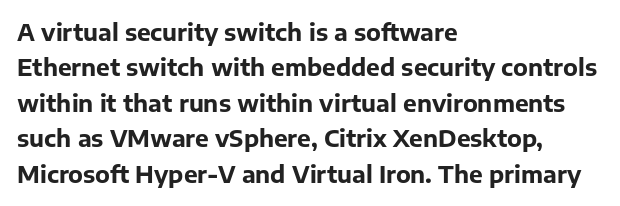
{"italic": "no", "bold": "yes", "underline": "no", "align": "left", "line_spacing": "normal", "line_spacing_ratio": 1.54, "letter_spacing": "normal", "letter_spacing_em": 0.0, "glyph_px": 23}
